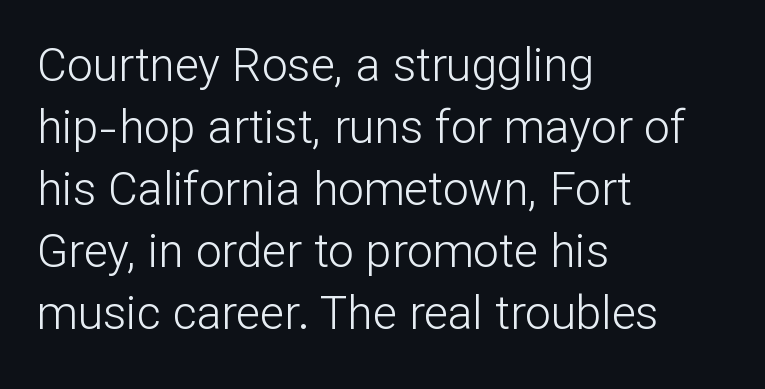
{"serif": "no", "italic": "no", "bold": "no", "weight": "light", "width": "normal", "stroke_contrast": "low", "x_height": "medium", "monospaced": "no", "underline": "no", "align": "left", "line_spacing": "normal", "line_spacing_ratio": 1.35, "letter_spacing": "normal", "letter_spacing_em": 0.0, "glyph_px": 46}
